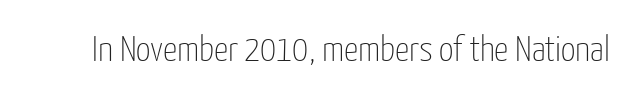
These lines keep a tight, regular rhythm from letter to letter. What kind of face is this? One without serifs — a sans. Character widths vary here, with narrow letters taking less room than wide ones. Is there any slant? The stems are plumb. Vertical stems look standard width or narrower in stroke.
